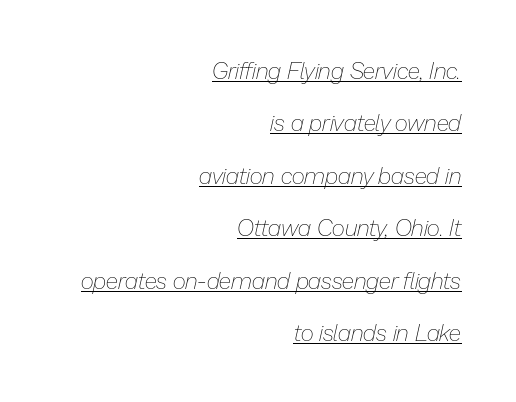
Words appear dense and cohesive because spacing is normal. No chunkiness to these letters — they're not bold. What's the leading like? Stretched, with rows far apart. A typographer would call this underscored text. This sample is right-justified, so line beginnings fall wherever the words allow. A typesetter would mark this as italic.
